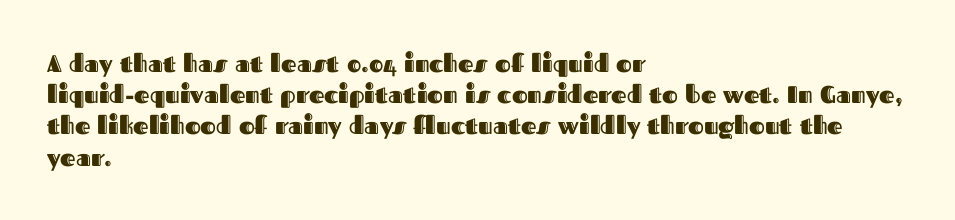
Does the copy run flush right? No — it runs flush left. The font's upright variant was chosen for this text. Descender tails drop into unmarked territory. Reading down the column, the eye jumps a familiar distance to each next line.
